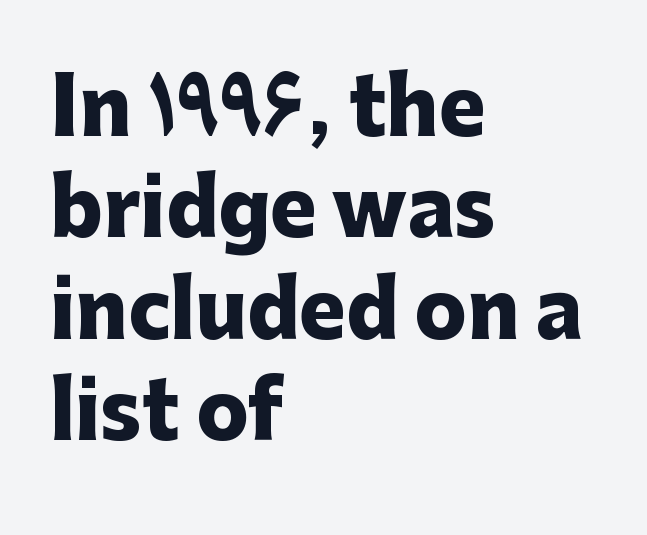
Q: Is the text bold? A: Yes.
Q: Is the text italic (slanted)? A: No, it is upright.
Q: Is the typeface a serif or a sans-serif typeface? A: Sans-serif.
Q: Is the text underlined? A: No.
Q: How is the paragraph aligned? A: Left-aligned.
Q: Is the spacing between letters normal or unusually wide? A: Normal.
Q: Is the spacing between lines tight, normal or loose? A: Normal.
Q: Width (condensed, normal, or wide)? A: Normal.
Q: Stroke contrast? A: Low.
Q: x-height? A: Medium.
Q: Monospaced? A: No.
